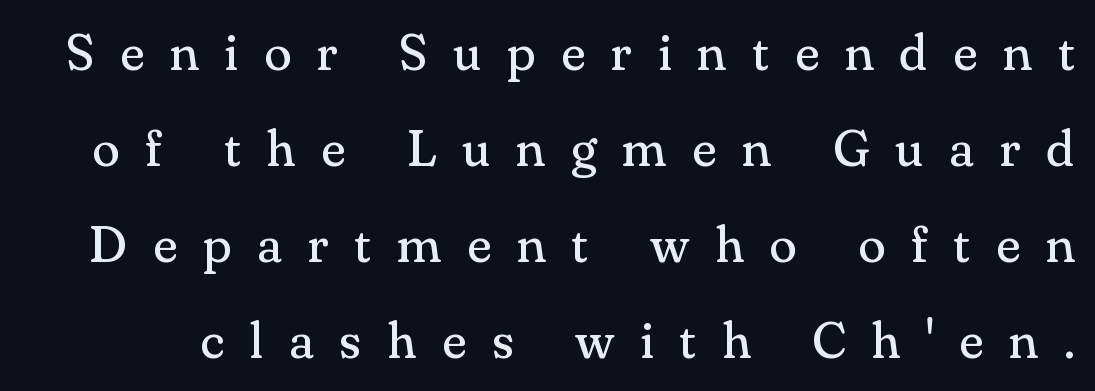
The letters are spread apart with noticeably loose tracking. The typesetting does not lean heavy: it is not bold. Classification — serif. The letters advance in unequal steps, a hallmark of proportional type. Every character sits straight up, as roman type does. Check under the words: just untouched page.
